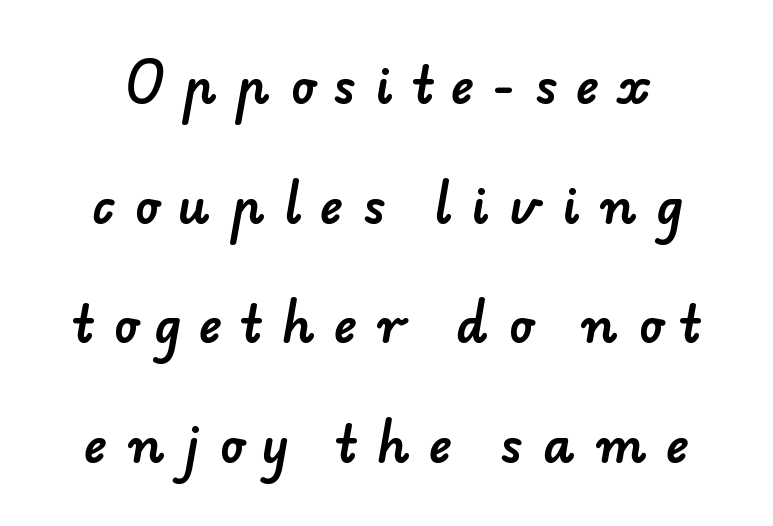
{"serif": "no", "width": "normal", "stroke_contrast": "low", "x_height": "small", "monospaced": "no", "underline": "no", "line_spacing": "loose", "line_spacing_ratio": 2.44, "letter_spacing": "wide", "letter_spacing_em": 0.41, "glyph_px": 49}
